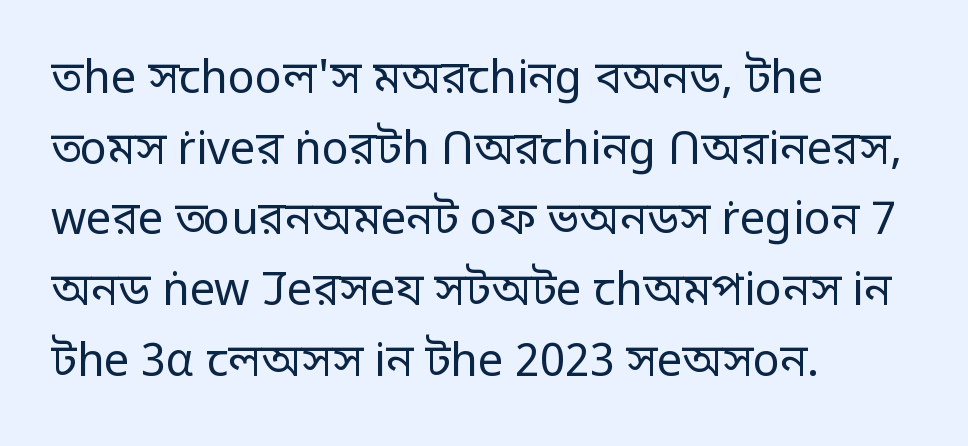
The image shows 45 px regular-weight sans-serif type, upright; set left-aligned, normal line spacing (1.57x), normal letter spacing, not underlined; low stroke contrast and a large x-height.
